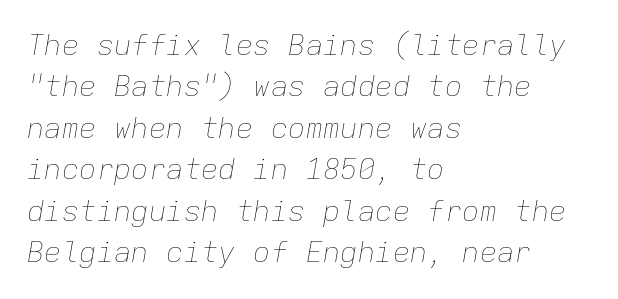
The image shows 29 px thin type, italic (leaning right), monospaced; set left-aligned, normal line spacing (1.43x), normal letter spacing, not underlined; low stroke contrast and a medium x-height.
